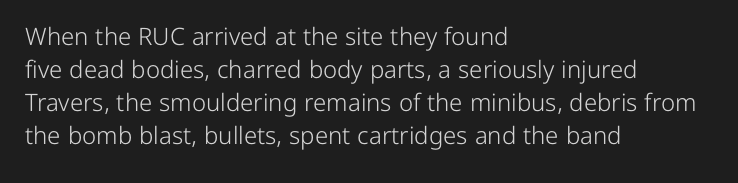
{"italic": "no", "bold": "no", "underline": "no", "align": "left", "line_spacing": "normal", "line_spacing_ratio": 1.38, "letter_spacing": "normal", "letter_spacing_em": 0.0, "glyph_px": 24}
